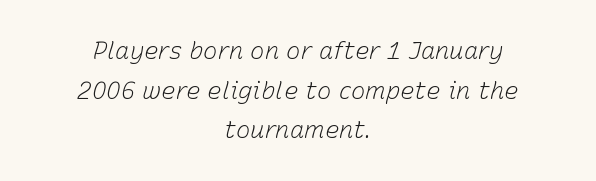
Q: Is the text bold? A: No.
Q: Is the text italic (slanted)? A: Yes, it leans right by about 15 degrees.
Q: Is the text underlined? A: No.
Q: How is the paragraph aligned? A: Centered.
Q: Is the spacing between letters normal or unusually wide? A: Normal.
Q: Is the spacing between lines tight, normal or loose? A: Normal.
